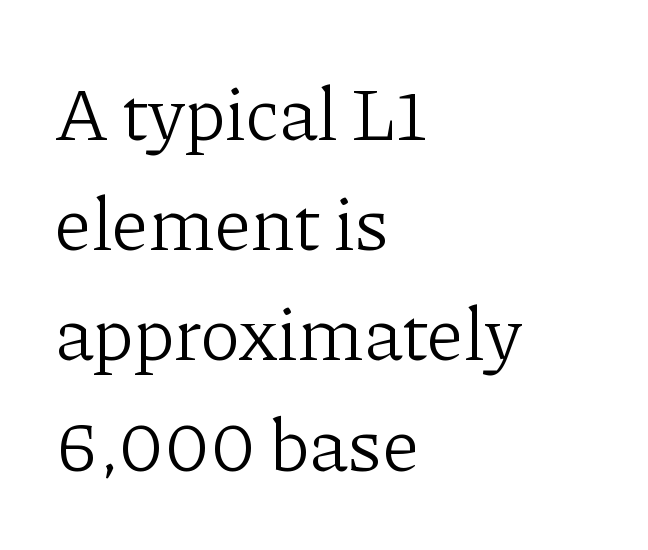
Here the glyphs are tracked normally, forming tight word shapes. The strokes carry an ordinary text weight at most. You can tell from the footed stems that serif type was used. Check under the words: just untouched page.
